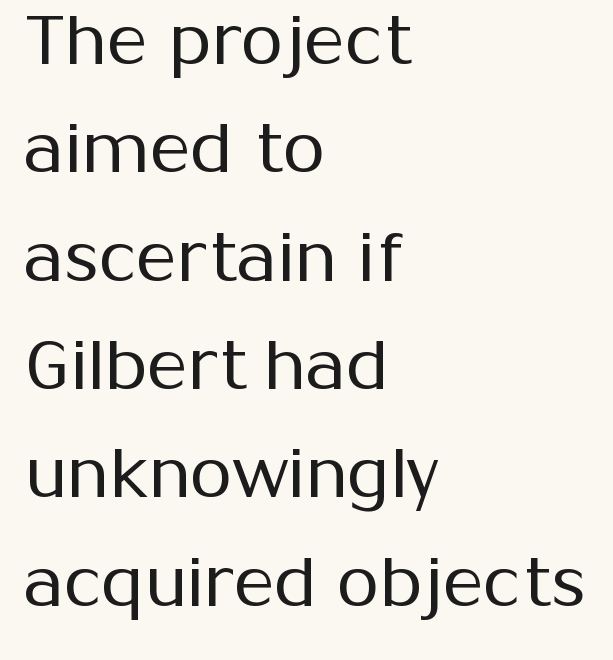
The image shows 69 px regular-weight sans-serif type, upright; set left-aligned, normal line spacing (1.57x), normal letter spacing, not underlined; medium stroke contrast and a medium x-height.
